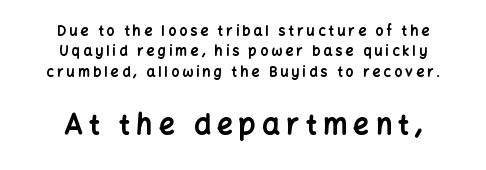
{"serif": "no", "italic": "no", "bold": "yes", "weight": "bold", "width": "normal", "stroke_contrast": "low", "x_height": "medium", "monospaced": "no", "underline": "no", "align": "center", "line_spacing": "normal", "line_spacing_ratio": 1.45, "letter_spacing": "wide", "letter_spacing_em": 0.22, "larger_block": "second", "size_ratio": 2.0, "glyph_px": 28}
